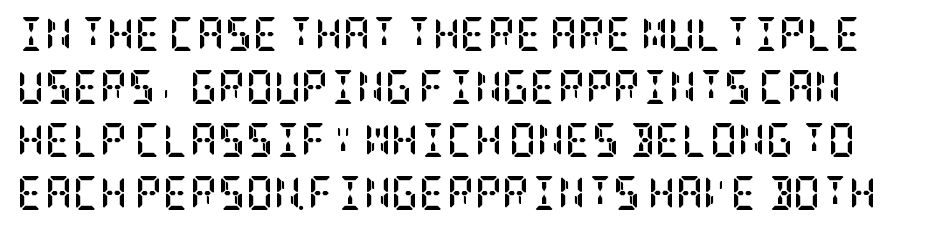
Q: Is the text bold? A: Yes.
Q: Is the text italic (slanted)? A: No, it is upright.
Q: Is the typeface a serif or a sans-serif typeface? A: Serif.
Q: Is the text underlined? A: No.
Q: Is the spacing between letters normal or unusually wide? A: Normal.
Q: Is the spacing between lines tight, normal or loose? A: Normal.
Q: Width (condensed, normal, or wide)? A: Condensed.
Q: Stroke contrast? A: Low.
Q: x-height? A: Large.
